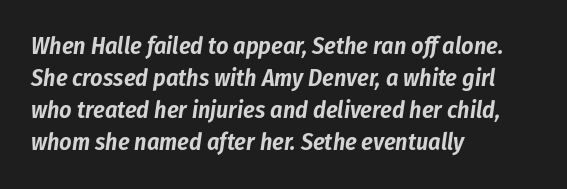
The whole block is typeset with a tilt. Whoever set this chose a conventional vertical rhythm. Nobody touched the tracking dial on this one. Unmarked baselines from the first word to the last. Teacher's note: observe the even left margin — that is flush-left alignment.
